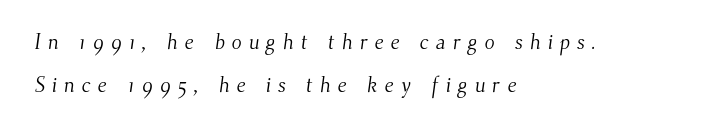
Regarding leading, the lines here are spaced well apart. The rendering anchors every line to the left-hand side. Short note: letters widely spaced. The strokes are not fattened; the text isn't bold.
